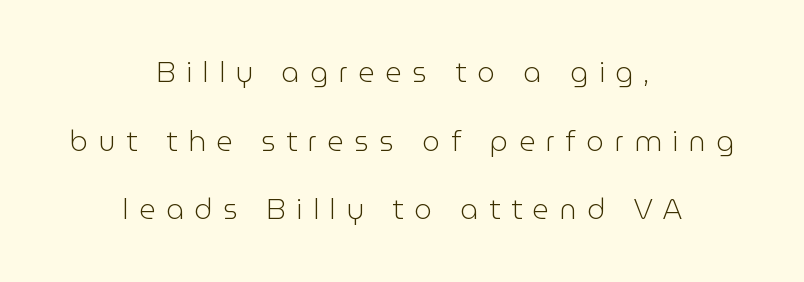
Neither beginnings nor endings align; midpoints do. Here the designer chose a conventional face with non-uniform glyph widths. Type without underlining. A great deal of white space separates one row of letters from the next.
